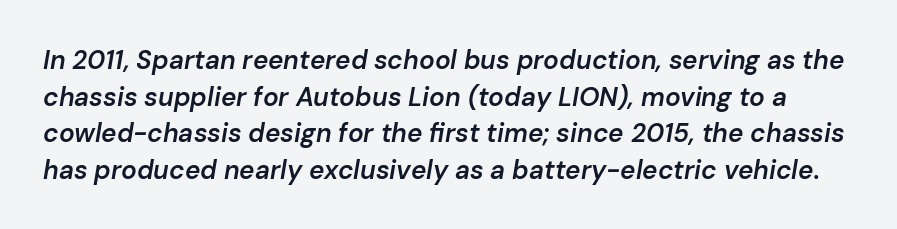
The image shows 26 px text type, italic (leaning right); set normal line spacing (1.41x), normal letter spacing, not underlined.
